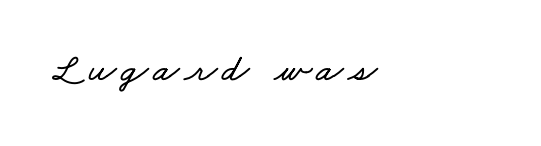
The rag falls on the right side of this text block. A typesetter would call this proportional, since set widths differ per character. Letters rest on an invisible, unmarked baseline.
